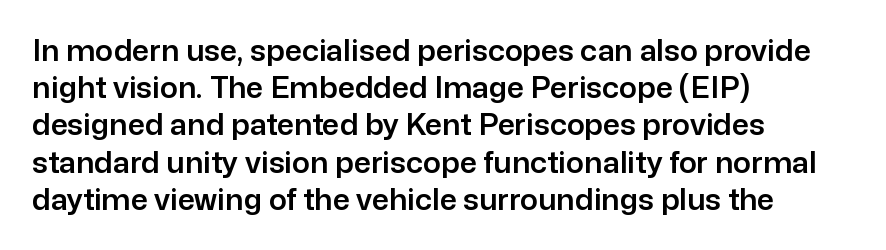
Honestly, the letter spacing is just normal — you wouldn't notice it. Check the space under the baseline: it is left empty. Grotesque or geometric, the face here clearly has no serifs. Note the varied advance widths — an 'i' is clearly narrower than an 'm'. This sample is left-justified, so line endings fall wherever the words run out. Posture: straight, roman, zero tilt.
